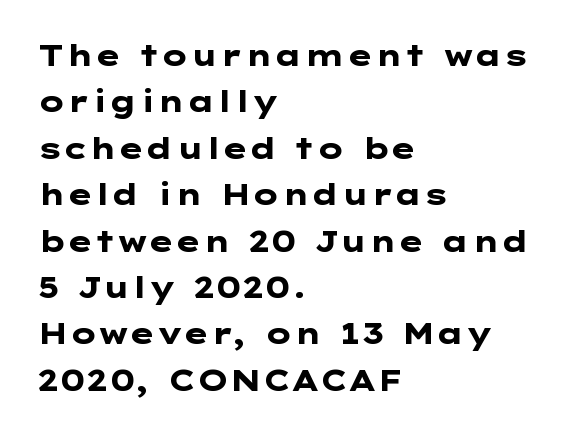
The image shows 29 px heavy, wide sans-serif type, upright; set left-aligned, normal line spacing (1.6x), normal letter spacing, not underlined; low stroke contrast and a medium x-height.
